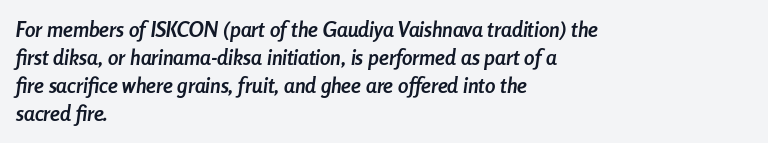
The image shows 21 px bold type, italic (leaning right); set left-aligned, normal line spacing (1.34x), normal letter spacing, not underlined.
